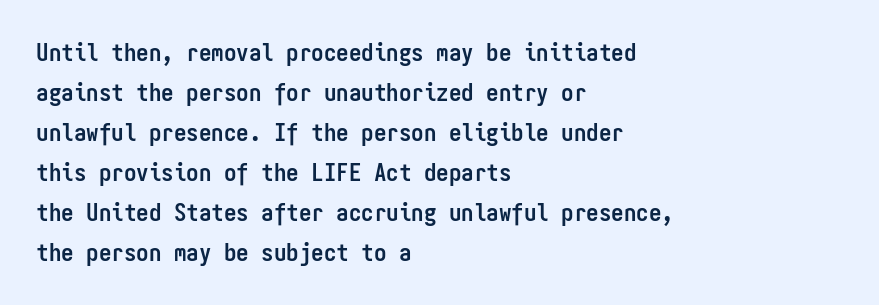
The image shows 25 px bold type, upright; set left-aligned, normal line spacing (1.6x), normal letter spacing, not underlined.
